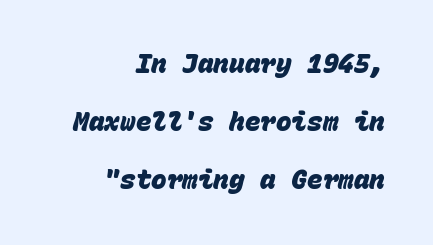
{"bold": "yes", "underline": "no", "align": "right", "line_spacing": "loose", "line_spacing_ratio": 2.24, "letter_spacing": "normal", "letter_spacing_em": 0.0, "glyph_px": 26}
